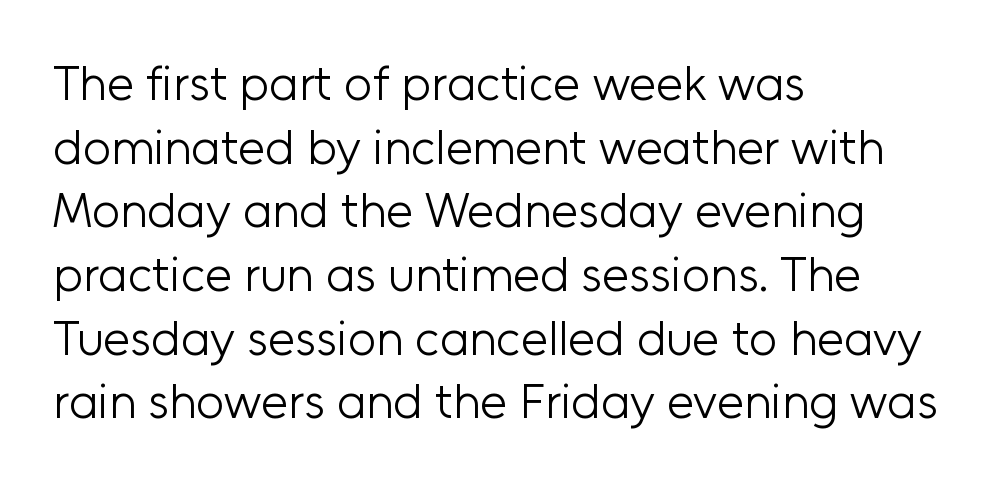
The image shows 49 px light sans-serif type, upright; set left-aligned, normal line spacing (1.3x), normal letter spacing, not underlined; low stroke contrast and a medium x-height.
